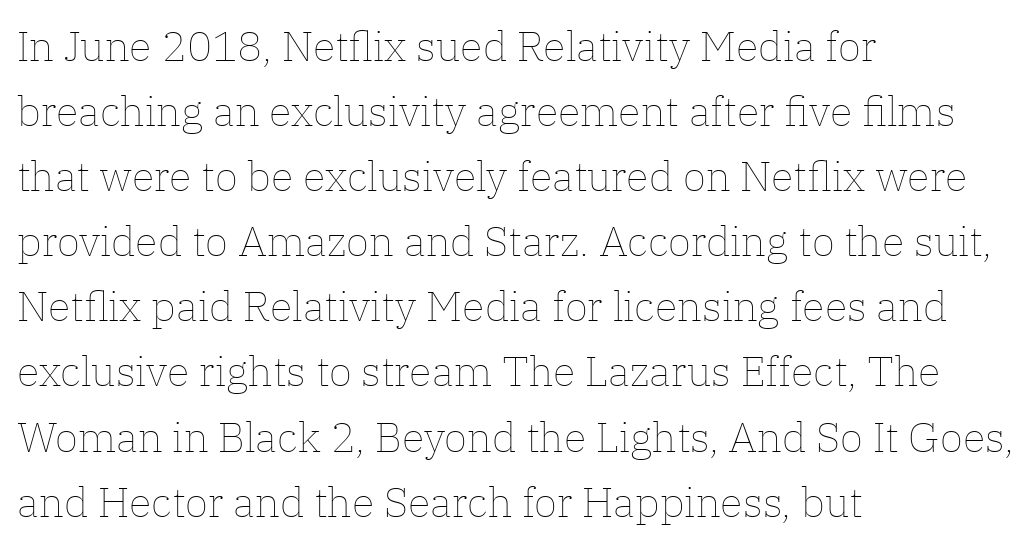
Note the varied advance widths — an 'i' is clearly narrower than an 'm'. The typesetting does not lean heavy: it is not bold. Horizontally, the lines are justified to the leading edge only. A roman cut, with each character standing at attention. Spacing between characters is what you'd get straight out of the box. Rule under the text: the space is simply empty.
